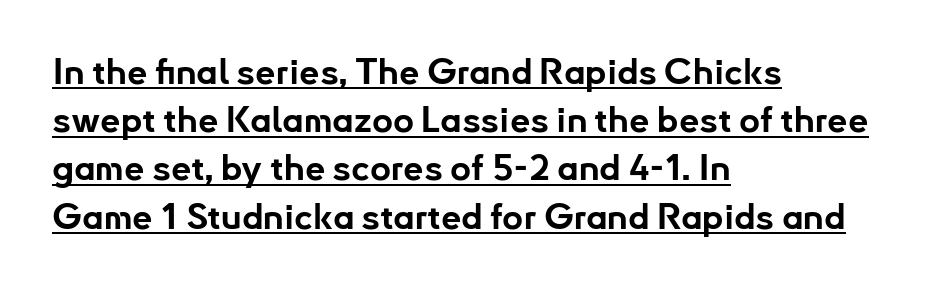
Q: Is the text bold? A: Yes.
Q: Is the text italic (slanted)? A: No, it is upright.
Q: Is the typeface a serif or a sans-serif typeface? A: Sans-serif.
Q: Is the text underlined? A: Yes.
Q: How is the paragraph aligned? A: Left-aligned.
Q: Is the spacing between letters normal or unusually wide? A: Normal.
Q: Is the spacing between lines tight, normal or loose? A: Normal.
Q: Width (condensed, normal, or wide)? A: Normal.
Q: Stroke contrast? A: Low.
Q: x-height? A: Small.
Q: Monospaced? A: No.
